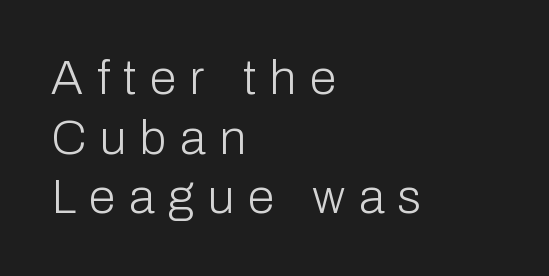
Is this a fixed-width face? No — the glyphs have proportional, varying widths. A typesetter would call this heavily tracked-out type. The typesetter chose a ragged-right arrangement here. Caption: face not bold, strokes unweighted. Honestly, there is no underline to notice here at all.
